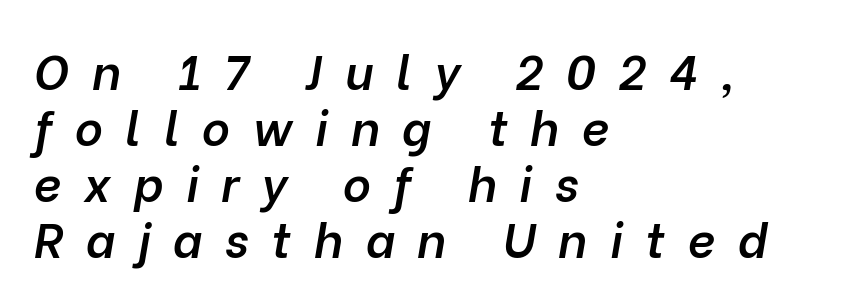
One-word summary of the alignment: left. The face used here is proportionally spaced, like ordinary book or web type. Display-style spreading of the glyphs; the letterfit is very open. Stems and bowls a touch heavier than normal — semibold. Characters are canted at an angle relative to the baseline's perpendicular. Lines of text with bare space underneath.
